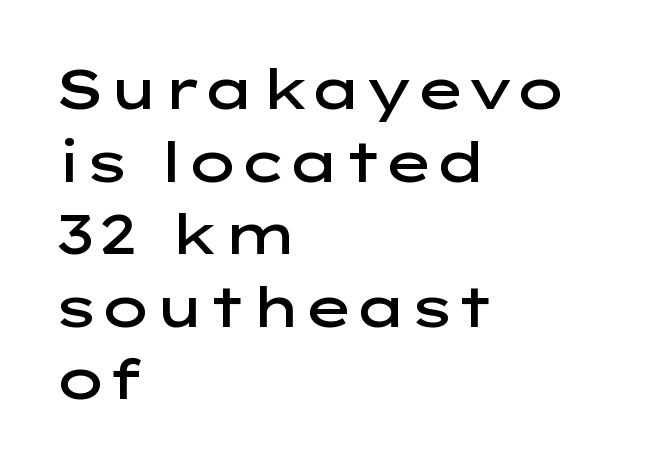
Typesetter's note: demi weight, one step under bold. Words float on clear page, feet unadorned. Nobody touched the tracking dial on this one. Is this a fixed-width face? No — the glyphs have proportional, varying widths.
